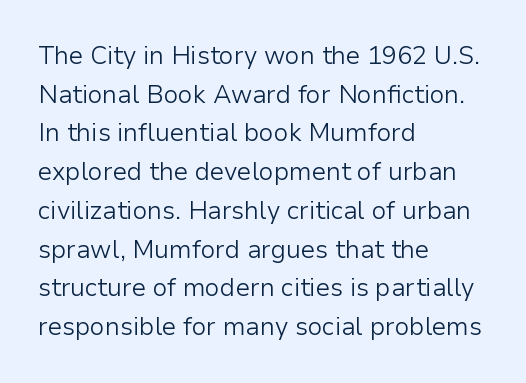
Notice how descenders clear the ascenders below comfortably — that's standard leading. Posture: vertical. Letter spacing: default. This rendering uses left alignment, leaving the right contour irregular.
